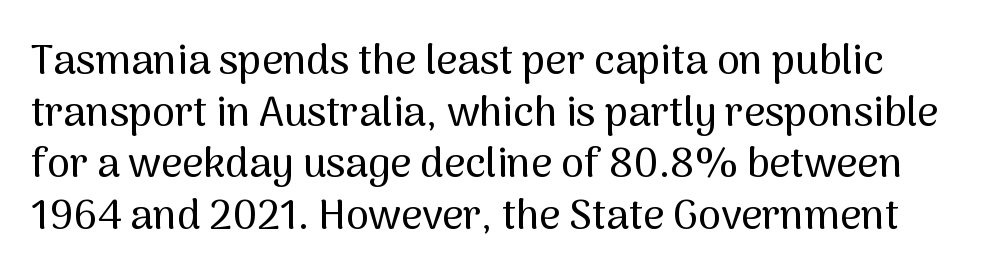
{"serif": "no", "italic": "no", "width": "normal", "stroke_contrast": "medium", "x_height": "medium", "monospaced": "no", "underline": "no", "line_spacing": "normal", "line_spacing_ratio": 1.26, "letter_spacing": "normal", "letter_spacing_em": 0.0, "glyph_px": 41}
